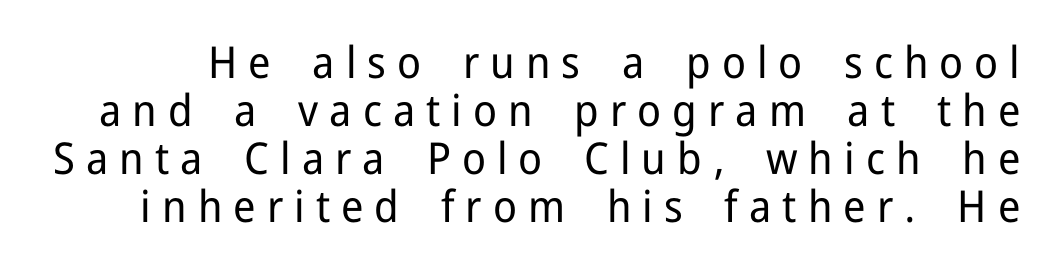
Q: Is the text bold? A: No.
Q: Is the text italic (slanted)? A: No, it is upright.
Q: Is the typeface a serif or a sans-serif typeface? A: Sans-serif.
Q: Is the text underlined? A: No.
Q: Is the spacing between letters normal or unusually wide? A: Unusually wide.
Q: Is the spacing between lines tight, normal or loose? A: Tight.
Q: Width (condensed, normal, or wide)? A: Normal.
Q: Stroke contrast? A: Low.
Q: x-height? A: Medium.
Q: Monospaced? A: No.
